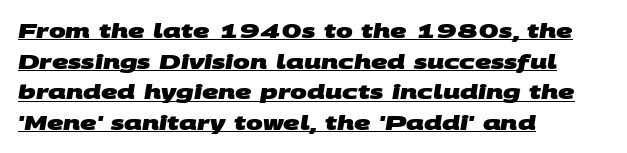
Left-aligned paragraph, ragged on the right. Quick note: interline space is typical. Has an underline been added? It has. Weight check: bold — yes, fully.
